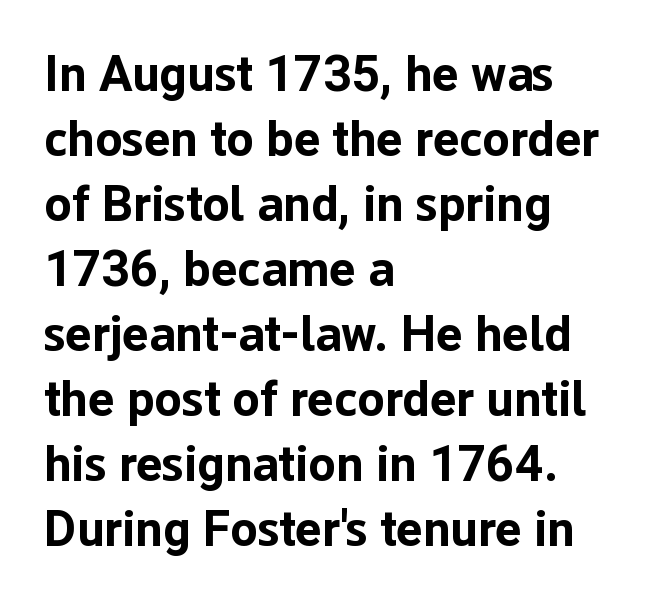
Q: Is the text bold? A: Yes.
Q: Is the text italic (slanted)? A: No, it is upright.
Q: Is the typeface a serif or a sans-serif typeface? A: Sans-serif.
Q: Is the text underlined? A: No.
Q: How is the paragraph aligned? A: Left-aligned.
Q: Is the spacing between letters normal or unusually wide? A: Normal.
Q: Is the spacing between lines tight, normal or loose? A: Normal.
Q: Width (condensed, normal, or wide)? A: Normal.
Q: Stroke contrast? A: Low.
Q: x-height? A: Medium.
Q: Monospaced? A: No.
